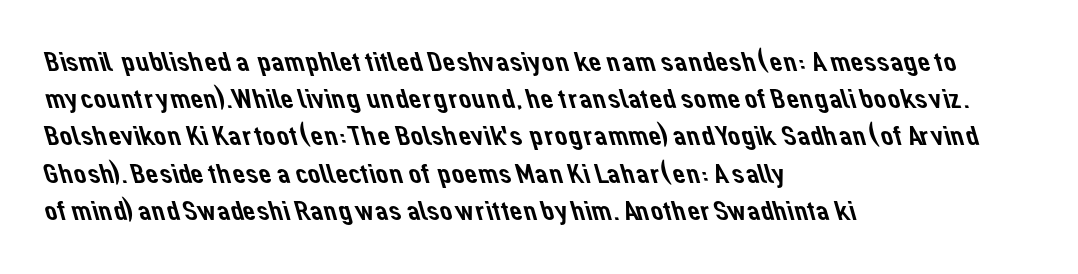
Serif or sans? Sans — the stroke terminals are bare. How are the letters spaced? Ordinarily, with no added tracking. The area under the type is left untouched. Is the block centered? No — it sits flush against the left margin. The letters advance in unequal steps, a hallmark of proportional type. This sample keeps an unexceptional amount of space between lines.
